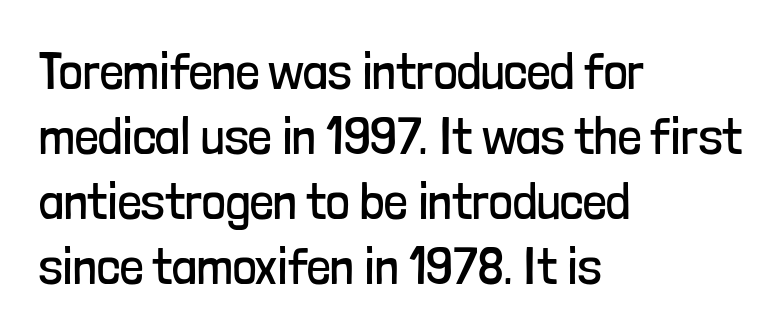
The image shows 52 px regular-weight, condensed sans-serif type, upright; set left-aligned, normal line spacing (1.25x), normal letter spacing, not underlined; low stroke contrast and a medium x-height.
